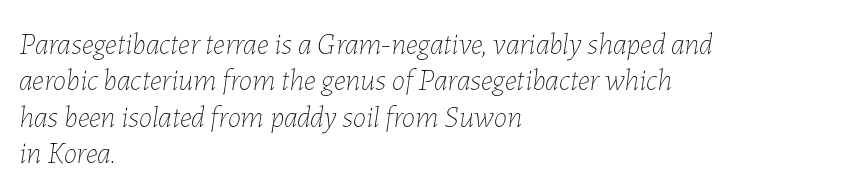
{"italic": "yes", "lean": "right", "slant_degrees": 7, "bold": "no", "weight": "thin", "width": "normal", "stroke_contrast": "low", "x_height": "medium", "monospaced": "no", "underline": "no", "align": "left", "line_spacing_ratio": 1.21, "letter_spacing": "normal", "letter_spacing_em": 0.0, "glyph_px": 30}
